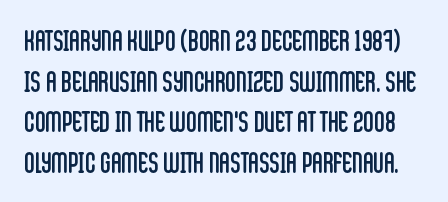
The image shows 29 px regular-weight, condensed sans-serif type, upright; set normal line spacing (1.4x), normal letter spacing, not underlined; low stroke contrast and a large x-height.
